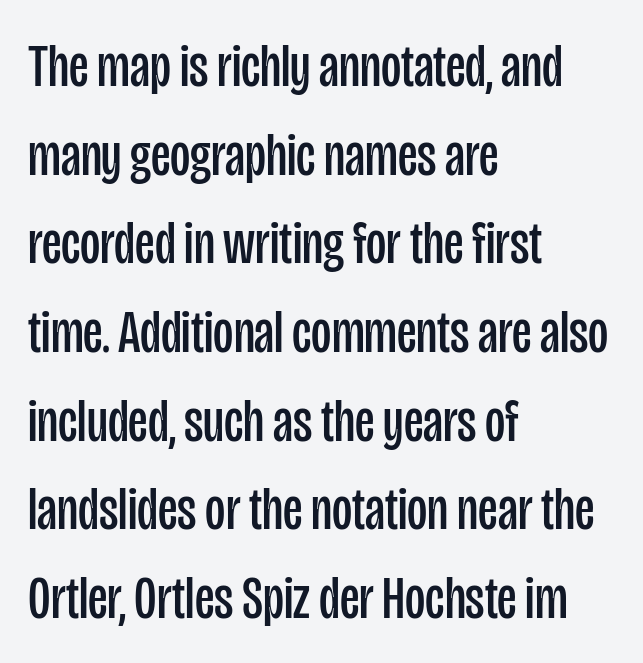
Q: Is the text bold? A: No.
Q: Is the text italic (slanted)? A: No, it is upright.
Q: Is the typeface a serif or a sans-serif typeface? A: Sans-serif.
Q: Is the text underlined? A: No.
Q: How is the paragraph aligned? A: Left-aligned.
Q: Is the spacing between letters normal or unusually wide? A: Normal.
Q: Is the spacing between lines tight, normal or loose? A: Normal.
Q: Width (condensed, normal, or wide)? A: Condensed.
Q: Stroke contrast? A: Low.
Q: x-height? A: Large.
Q: Monospaced? A: No.
